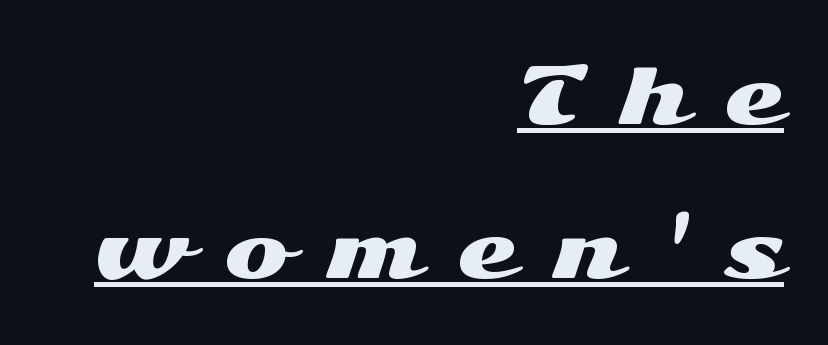
Quick note: underline on. The tracking reads as deliberately expanded to a designer's eye. Nothing sits at the stroke ends, so this counts as sans-serif. The passage shown is typed in a proportional face where columns would drift. Whoever set this chose breathing room over compactness in the vertical rhythm.
